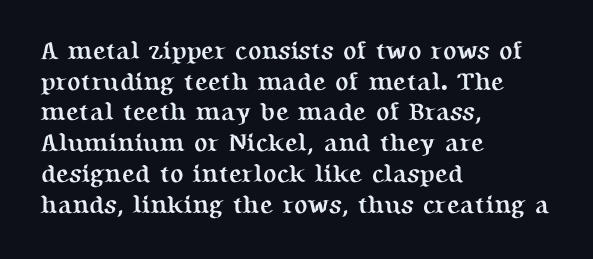
In CSS terms this would be text-align: left. Anything drawn beneath the words? Only blank space. Posture: upright roman. As a designer I'd log this as weight 700, bold.
